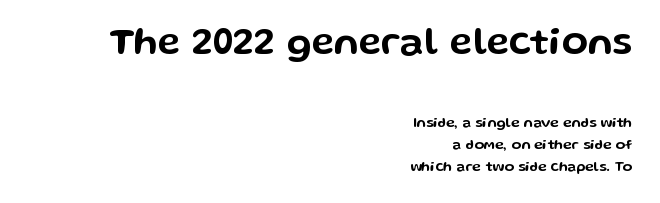
{"serif": "no", "italic": "no", "width": "wide", "stroke_contrast": "low", "x_height": "medium", "monospaced": "no", "underline": "no", "align": "right", "line_spacing": "normal", "line_spacing_ratio": 1.55, "letter_spacing": "normal", "letter_spacing_em": 0.0, "larger_block": "first", "size_ratio": 2.71, "glyph_px": 38}
